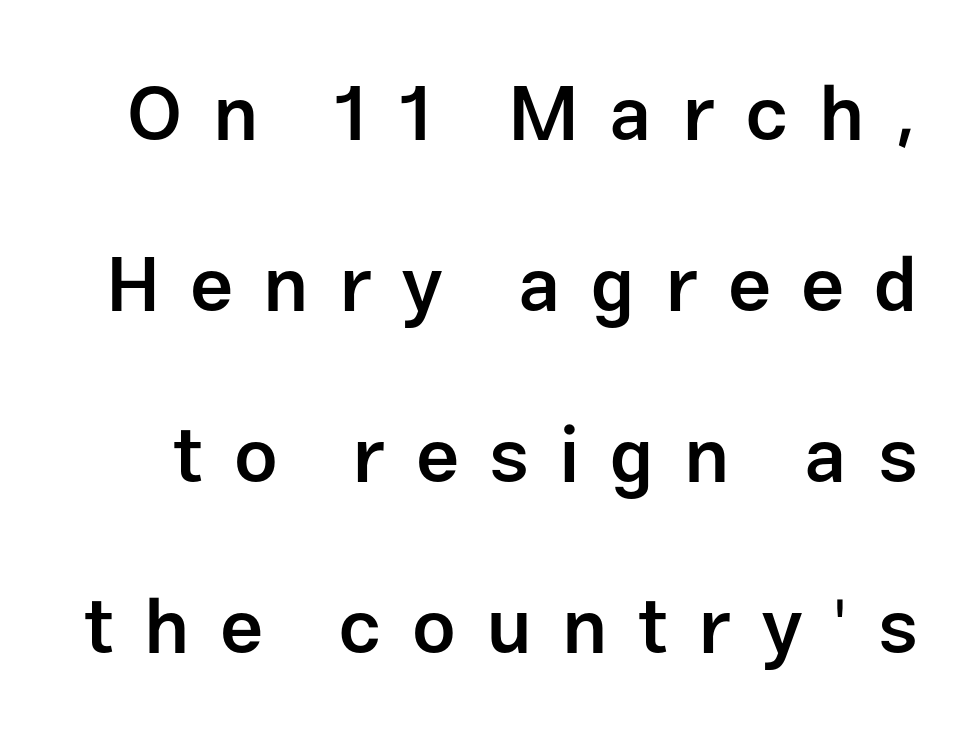
Q: Is the text bold? A: Semi-bold.
Q: Is the text italic (slanted)? A: No, it is upright.
Q: Is the typeface a serif or a sans-serif typeface? A: Sans-serif.
Q: Is the text underlined? A: No.
Q: Is the spacing between letters normal or unusually wide? A: Unusually wide.
Q: Is the spacing between lines tight, normal or loose? A: Loose.
Q: Width (condensed, normal, or wide)? A: Normal.
Q: Stroke contrast? A: Low.
Q: x-height? A: Medium.
Q: Monospaced? A: No.
